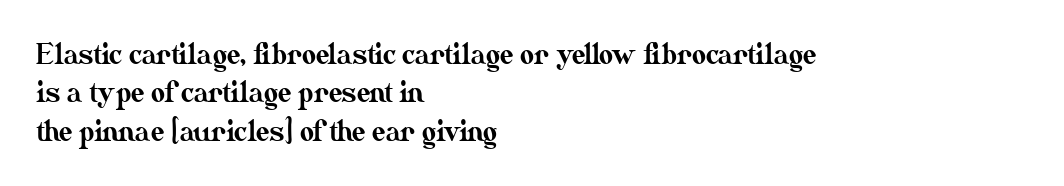
Compared with typical paragraphs, the rows here are spaced about the same. Posture: straight, roman, zero tilt. Inter-character spacing is left at the font's built-in metrics. The space beneath each line is pristine and unruled. The compositor pushed each line to the left boundary.
